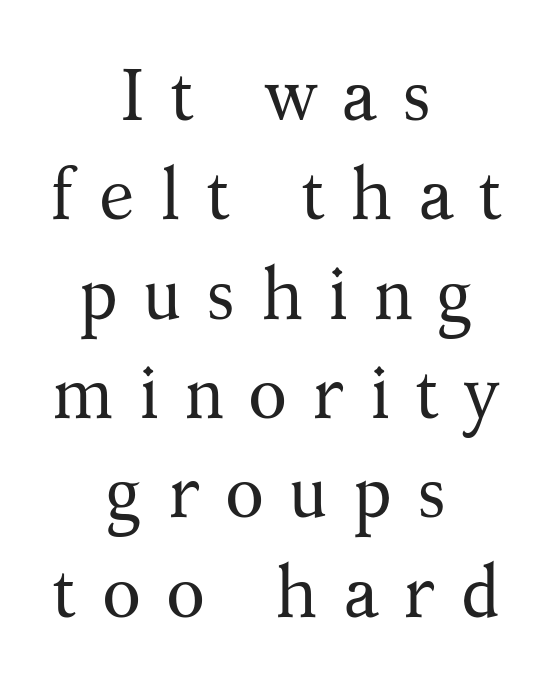
The image shows 72 px regular-weight serif type, upright; set centered, normal line spacing (1.38x), unusually wide letter spacing (+0.34 em), not underlined; medium stroke contrast and a medium x-height.
